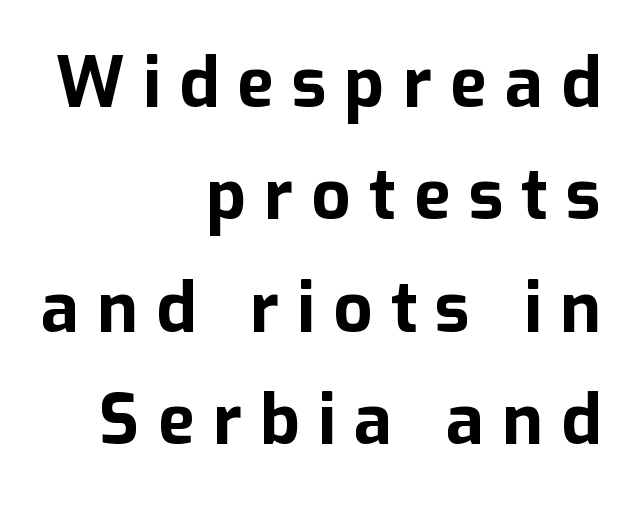
{"serif": "no", "italic": "no", "bold": "yes", "weight": "bold", "width": "normal", "stroke_contrast": "low", "x_height": "medium", "monospaced": "no", "underline": "no", "align": "right", "line_spacing": "normal", "line_spacing_ratio": 1.63, "letter_spacing": "wide", "letter_spacing_em": 0.26, "glyph_px": 69}
